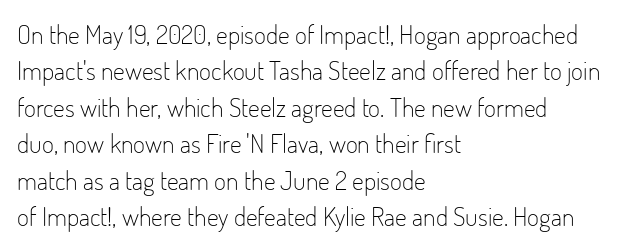
The image shows 26 px text type, upright; set left-aligned, normal line spacing (1.4x), normal letter spacing, not underlined.
